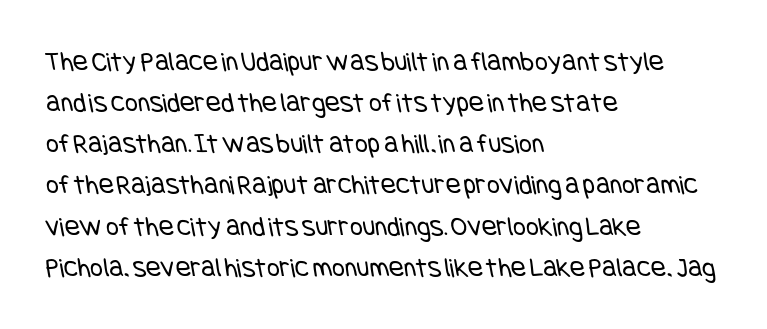
Q: Is the text bold? A: No.
Q: Is the typeface a serif or a sans-serif typeface? A: Sans-serif.
Q: Is the text underlined? A: No.
Q: How is the paragraph aligned? A: Left-aligned.
Q: Is the spacing between letters normal or unusually wide? A: Normal.
Q: Is the spacing between lines tight, normal or loose? A: Normal.
Q: Width (condensed, normal, or wide)? A: Condensed.
Q: Stroke contrast? A: Low.
Q: x-height? A: Large.
